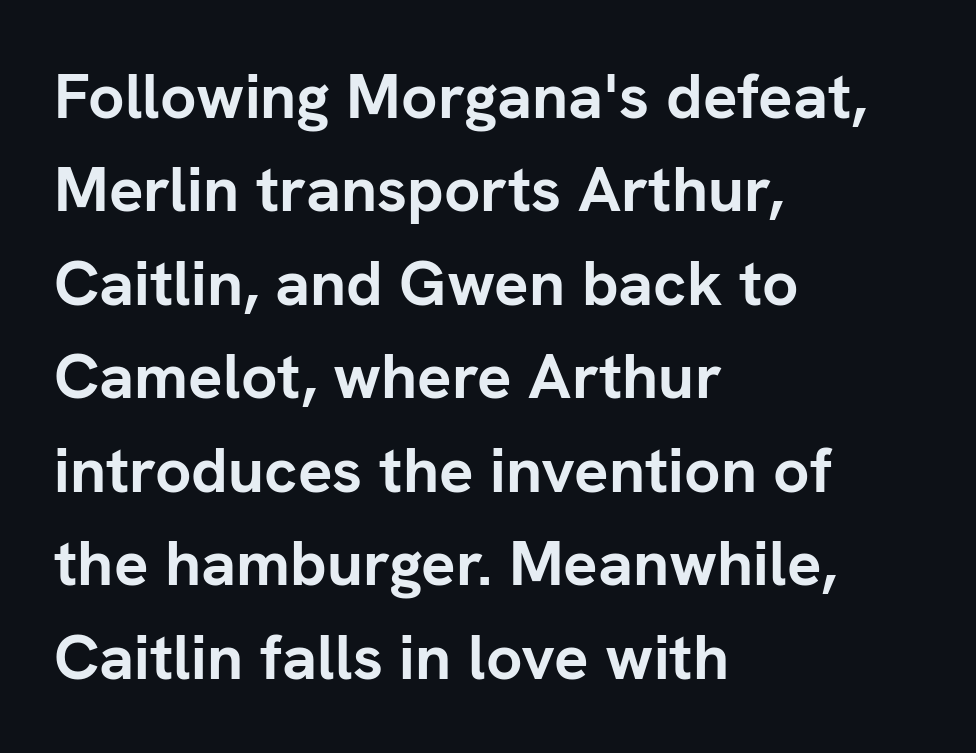
Look at the tracking — it's just the regular setting, nothing added. Heavy, bold letterforms. Descenders hang freely into open space. All the whitespace from short lines collects on the right. Rendered with straight, roman letterforms.
